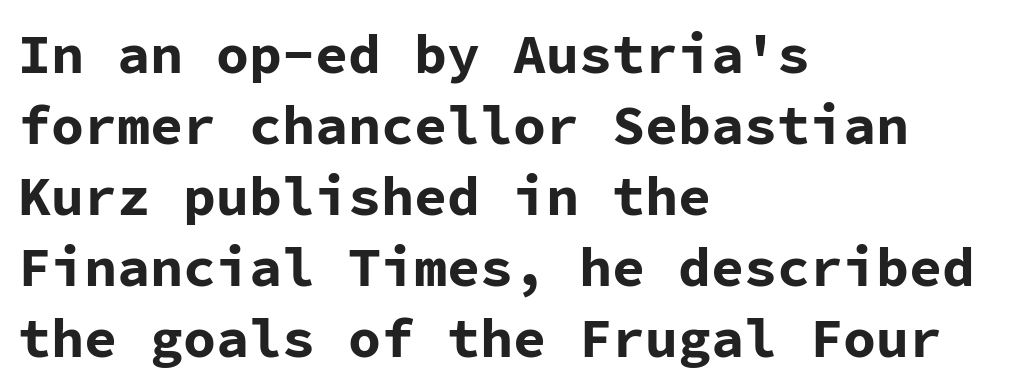
The image shows 55 px bold sans-serif type, upright, monospaced; set left-aligned, normal line spacing (1.29x), normal letter spacing, not underlined; low stroke contrast and a medium x-height.
